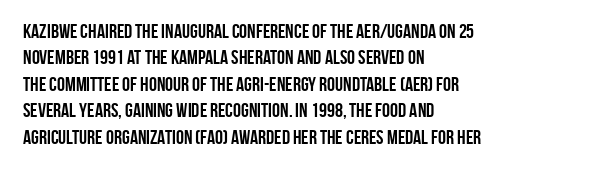
No extra tracking has been applied to these lines. The font is running at its bold setting. Students, observe: this is what conventionally led text looks like. Ascenders rise straight up at ninety degrees.
